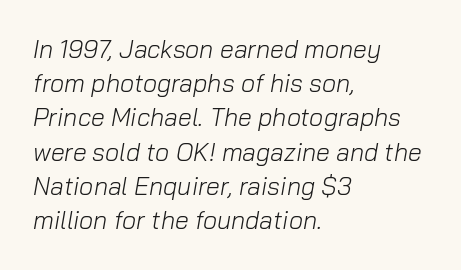
Q: Is the text bold? A: No.
Q: Is the text italic (slanted)? A: Yes, it leans right by about 10 degrees.
Q: Is the text underlined? A: No.
Q: How is the paragraph aligned? A: Left-aligned.
Q: Is the spacing between letters normal or unusually wide? A: Normal.
Q: Is the spacing between lines tight, normal or loose? A: Normal.
